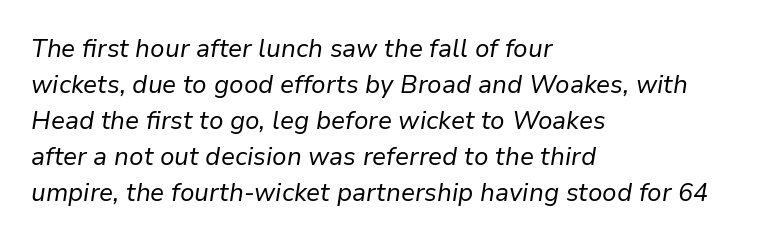
Q: Is the text bold? A: No.
Q: Is the text italic (slanted)? A: Yes, it leans right by about 9 degrees.
Q: Is the text underlined? A: No.
Q: How is the paragraph aligned? A: Left-aligned.
Q: Is the spacing between letters normal or unusually wide? A: Normal.
Q: Is the spacing between lines tight, normal or loose? A: Normal.
